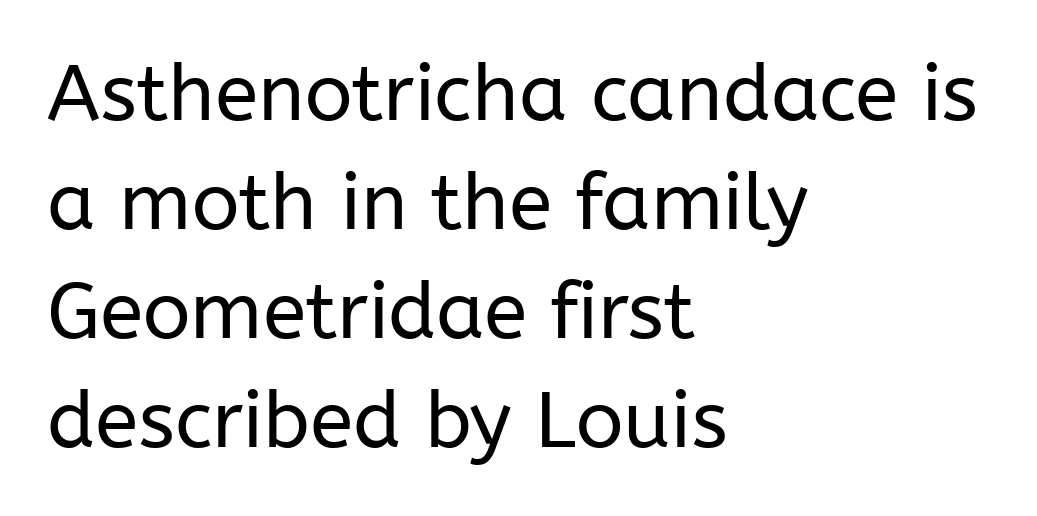
Q: Is the text bold? A: No.
Q: Is the text italic (slanted)? A: No, it is upright.
Q: Is the typeface a serif or a sans-serif typeface? A: Sans-serif.
Q: Is the text underlined? A: No.
Q: How is the paragraph aligned? A: Left-aligned.
Q: Is the spacing between letters normal or unusually wide? A: Normal.
Q: Is the spacing between lines tight, normal or loose? A: Normal.
Q: Width (condensed, normal, or wide)? A: Normal.
Q: Stroke contrast? A: Low.
Q: x-height? A: Medium.
Q: Monospaced? A: No.
